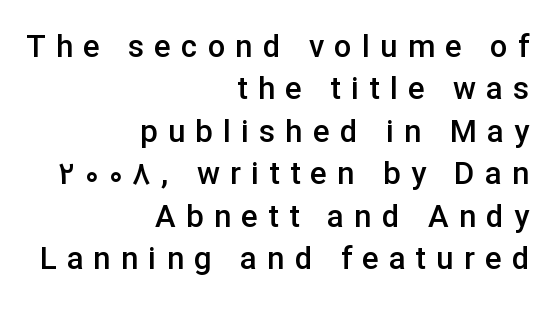
{"serif": "no", "italic": "no", "bold": "semi", "weight": "semibold", "width": "normal", "stroke_contrast": "low", "x_height": "medium", "monospaced": "no", "underline": "no", "align": "right", "line_spacing": "normal", "line_spacing_ratio": 1.37, "letter_spacing": "wide", "letter_spacing_em": 0.33, "glyph_px": 31}
